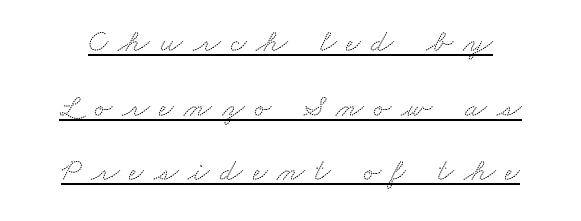
{"serif": "yes", "width": "wide", "stroke_contrast": "medium", "x_height": "small", "monospaced": "no", "underline": "yes", "line_spacing": "loose", "line_spacing_ratio": 2.02, "letter_spacing": "wide", "letter_spacing_em": 0.31, "glyph_px": 32}
